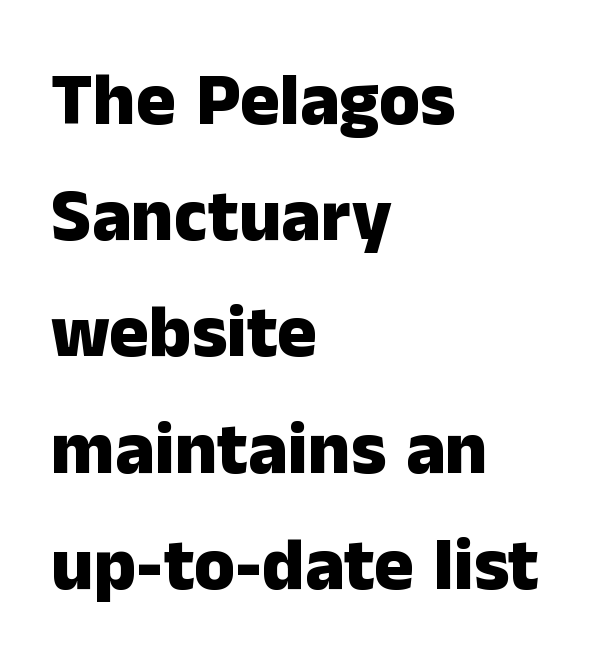
Q: Is the text bold? A: Yes.
Q: Is the text italic (slanted)? A: No, it is upright.
Q: Is the typeface a serif or a sans-serif typeface? A: Sans-serif.
Q: Is the text underlined? A: No.
Q: How is the paragraph aligned? A: Left-aligned.
Q: Is the spacing between letters normal or unusually wide? A: Normal.
Q: Is the spacing between lines tight, normal or loose? A: Normal.
Q: Width (condensed, normal, or wide)? A: Normal.
Q: Stroke contrast? A: Low.
Q: x-height? A: Medium.
Q: Monospaced? A: No.
